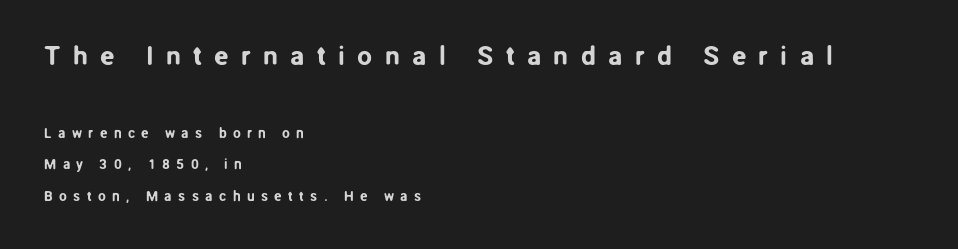
The image shows 27 px text type, upright; set left-aligned, loose line spacing (2.26x), unusually wide letter spacing (+0.45 em), not underlined; the first (top) block is 1.93x larger.
